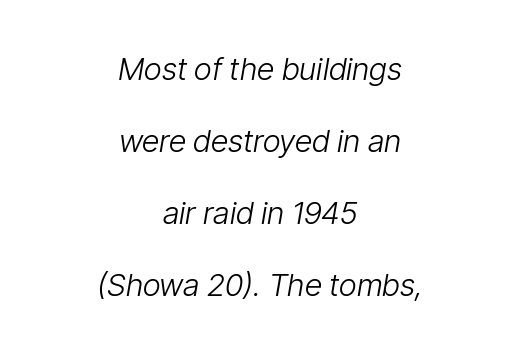
{"italic": "yes", "lean": "right", "slant_degrees": 9, "bold": "no", "weight": "light", "width": "condensed", "stroke_contrast": "low", "x_height": "medium", "monospaced": "no", "underline": "no", "align": "center", "line_spacing": "loose", "line_spacing_ratio": 2.32, "letter_spacing": "normal", "letter_spacing_em": 0.0, "glyph_px": 31}
